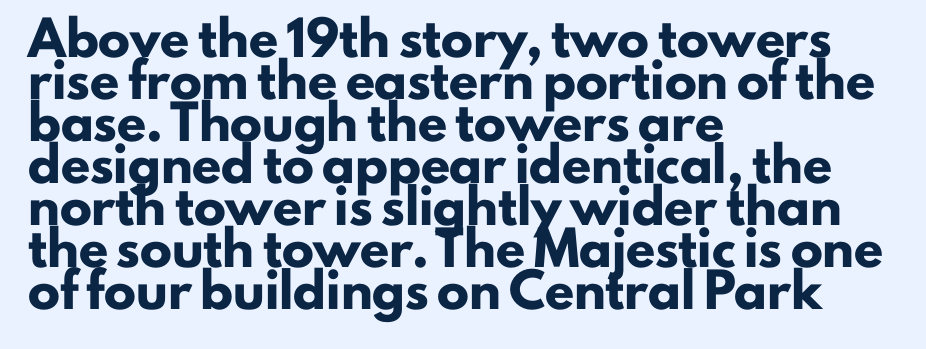
The image shows 32 px heavy sans-serif type, upright; set left-aligned, normal line spacing (1.31x), normal letter spacing, not underlined; low stroke contrast and a small x-height.
